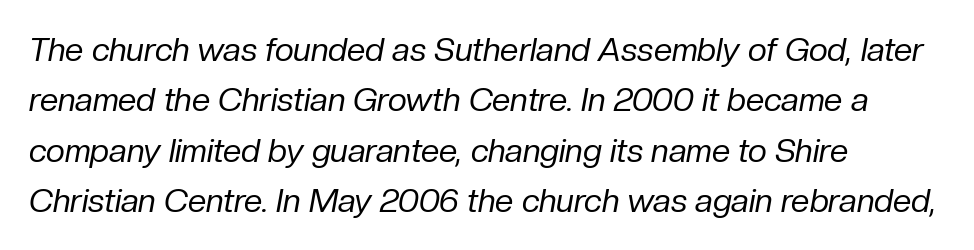
Stems here are at most as thick as an everyday book face. Regular leading. Notice how the stems are inclined rather than vertical — that's the hallmark of italics. Varying glyph widths throughout — classic text-font behaviour. The letterforms sit shoulder to shoulder at normal distance.
